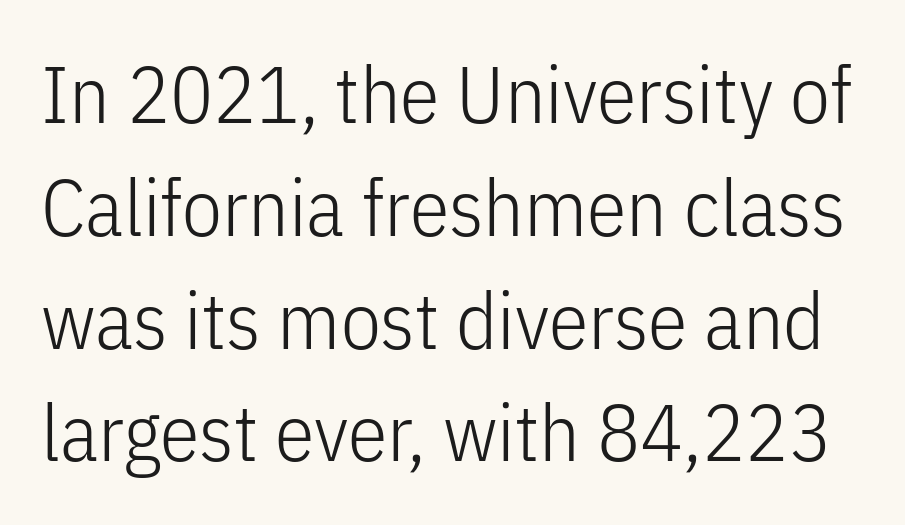
The image shows 80 px light, condensed sans-serif type, upright; set normal line spacing (1.41x), normal letter spacing, not underlined; low stroke contrast and a medium x-height.
